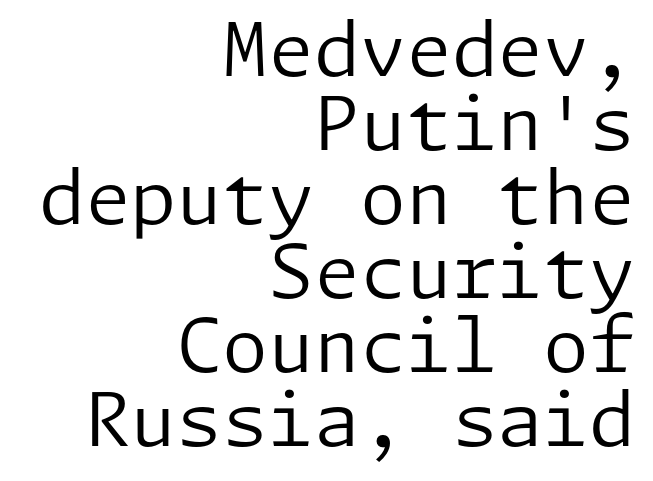
Regarding serifs, this sample does without them. Ink coverage per letter is moderate at most. Decoration check: the copy has no underline. Inter-character spacing is left at the font's built-in metrics.
